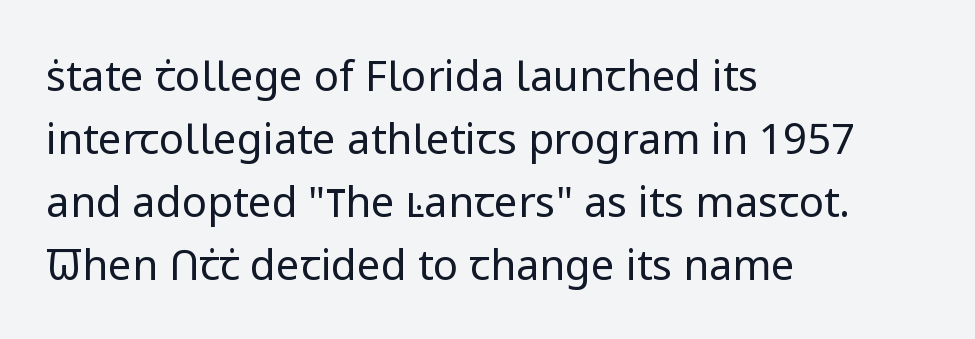
{"serif": "no", "italic": "no", "bold": "no", "weight": "regular", "width": "normal", "stroke_contrast": "low", "x_height": "medium", "monospaced": "no", "underline": "no", "align": "left", "line_spacing": "normal", "line_spacing_ratio": 1.5, "letter_spacing": "normal", "letter_spacing_em": 0.0, "glyph_px": 42}
